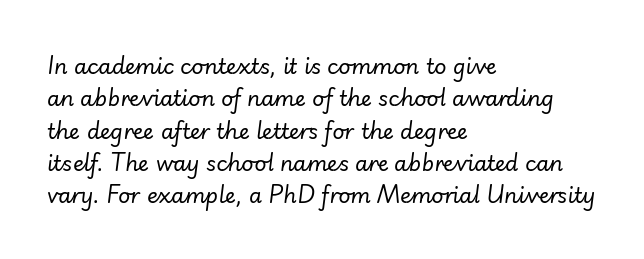
{"italic": "yes", "lean": "right", "slant_degrees": 7, "bold": "no", "underline": "no", "align": "left", "line_spacing": "normal", "line_spacing_ratio": 1.54, "letter_spacing": "normal", "letter_spacing_em": 0.0, "glyph_px": 21}
